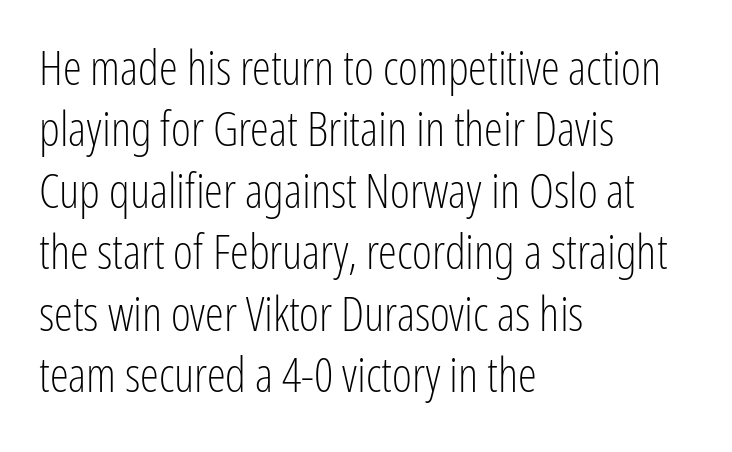
The image shows 48 px light, condensed sans-serif type, upright; set left-aligned, normal line spacing (1.28x), normal letter spacing, not underlined; low stroke contrast and a medium x-height.
